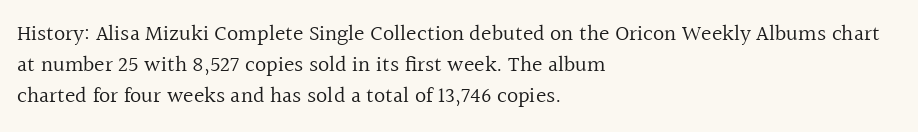
Q: Is the text bold? A: No.
Q: Is the text italic (slanted)? A: No, it is upright.
Q: Is the text underlined? A: No.
Q: How is the paragraph aligned? A: Left-aligned.
Q: Is the spacing between letters normal or unusually wide? A: Normal.
Q: Is the spacing between lines tight, normal or loose? A: Normal.
